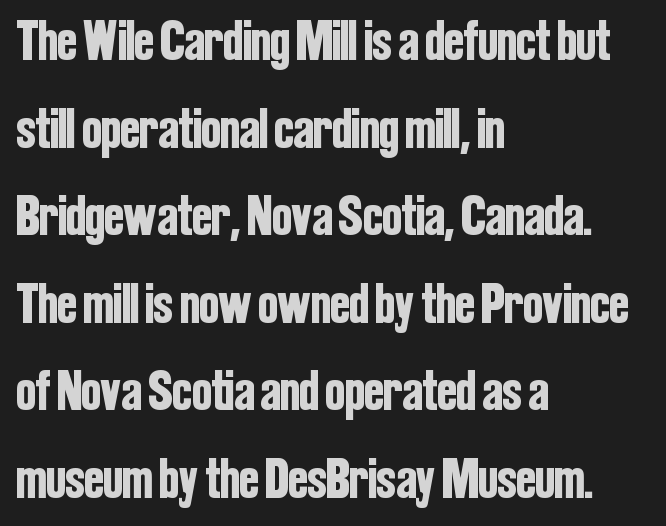
{"serif": "no", "italic": "no", "width": "condensed", "stroke_contrast": "low", "x_height": "medium", "monospaced": "no", "underline": "no", "align": "left", "line_spacing": "normal", "line_spacing_ratio": 1.51, "letter_spacing": "normal", "letter_spacing_em": 0.0, "glyph_px": 58}
